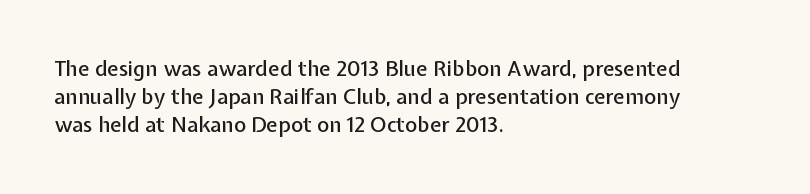
{"italic": "no", "underline": "no", "align": "left", "line_spacing": "normal", "line_spacing_ratio": 1.34, "letter_spacing": "normal", "letter_spacing_em": 0.0, "glyph_px": 21}
